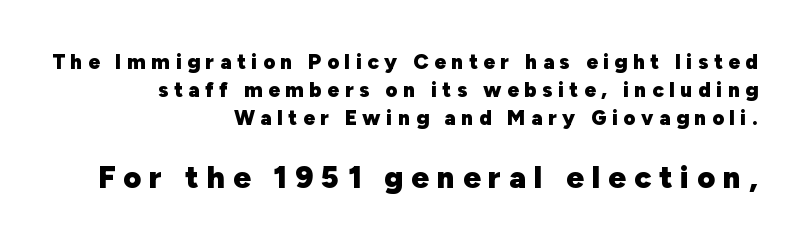
{"serif": "no", "italic": "no", "bold": "yes", "weight": "heavy", "width": "normal", "stroke_contrast": "low", "x_height": "medium", "monospaced": "no", "underline": "no", "align": "right", "line_spacing": "normal", "line_spacing_ratio": 1.33, "letter_spacing": "wide", "letter_spacing_em": 0.26, "larger_block": "second", "size_ratio": 1.48, "glyph_px": 31}
